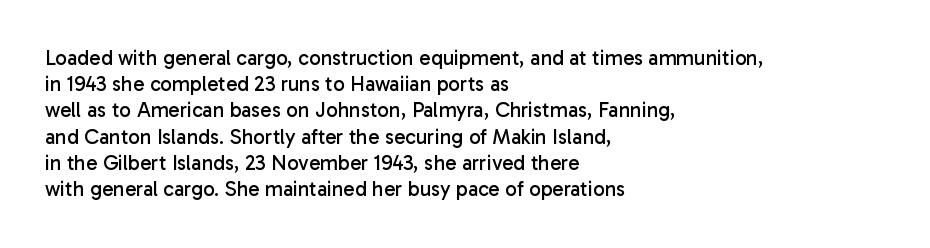
{"italic": "no", "bold": "no", "underline": "no", "align": "left", "line_spacing": "normal", "line_spacing_ratio": 1.25, "letter_spacing": "normal", "letter_spacing_em": 0.0, "glyph_px": 21}
